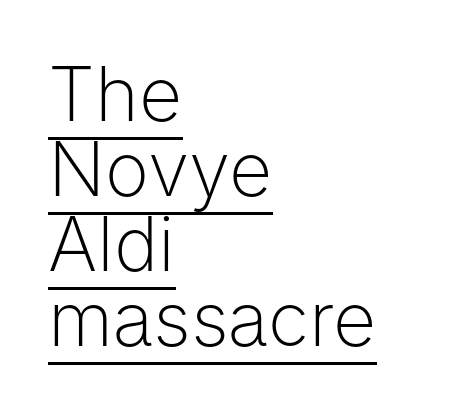
{"serif": "no", "italic": "no", "bold": "no", "weight": "light", "width": "normal", "stroke_contrast": "low", "x_height": "medium", "monospaced": "no", "underline": "yes", "align": "left", "line_spacing": "tight", "line_spacing_ratio": 1.0, "letter_spacing": "normal", "letter_spacing_em": 0.0, "glyph_px": 75}
